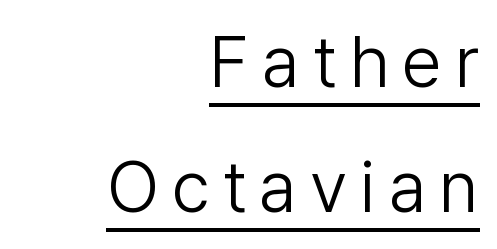
Q: Is the text bold? A: No.
Q: Is the text italic (slanted)? A: No, it is upright.
Q: Is the typeface a serif or a sans-serif typeface? A: Sans-serif.
Q: Is the text underlined? A: Yes.
Q: How is the paragraph aligned? A: Right-aligned.
Q: Width (condensed, normal, or wide)? A: Normal.
Q: Stroke contrast? A: Low.
Q: x-height? A: Medium.
Q: Monospaced? A: No.
